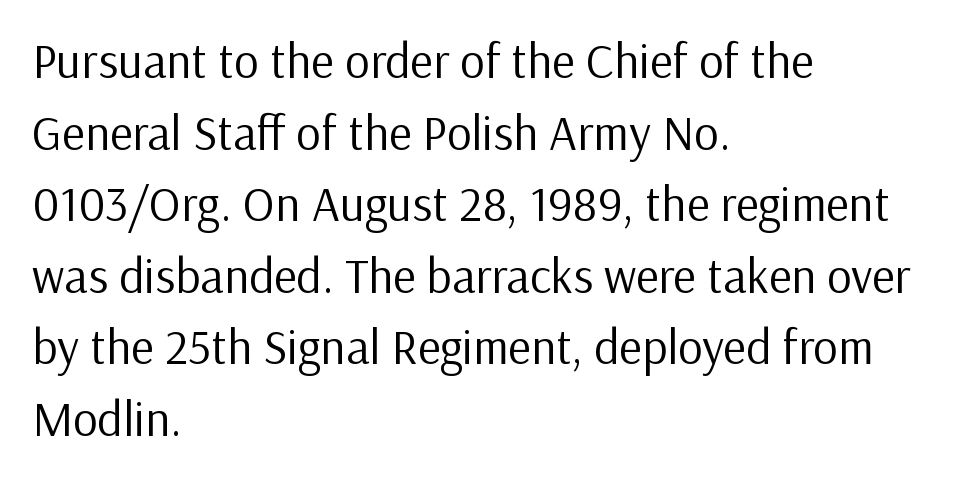
The face used here is proportionally spaced, like ordinary book or web type. If you drew a ruler down the left edge, every line would touch it. The designer went with a sans here, leaving each stem footless. Characters follow at the spacing the type designer built in. The strip under each line holds only bare page.
